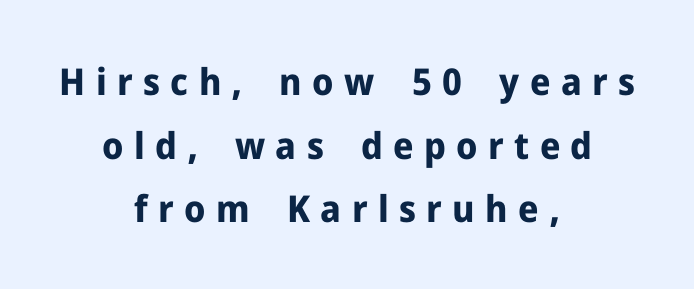
Q: Is the text bold? A: Yes.
Q: Is the text italic (slanted)? A: No, it is upright.
Q: Is the typeface a serif or a sans-serif typeface? A: Sans-serif.
Q: Is the text underlined? A: No.
Q: How is the paragraph aligned? A: Centered.
Q: Is the spacing between letters normal or unusually wide? A: Unusually wide.
Q: Width (condensed, normal, or wide)? A: Normal.
Q: Stroke contrast? A: Low.
Q: x-height? A: Medium.
Q: Monospaced? A: No.
